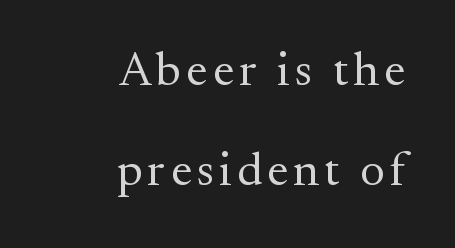
The image shows 47 px regular-weight serif type, upright; set right-aligned, loose line spacing (2.12x), not underlined; medium stroke contrast and a small x-height.
